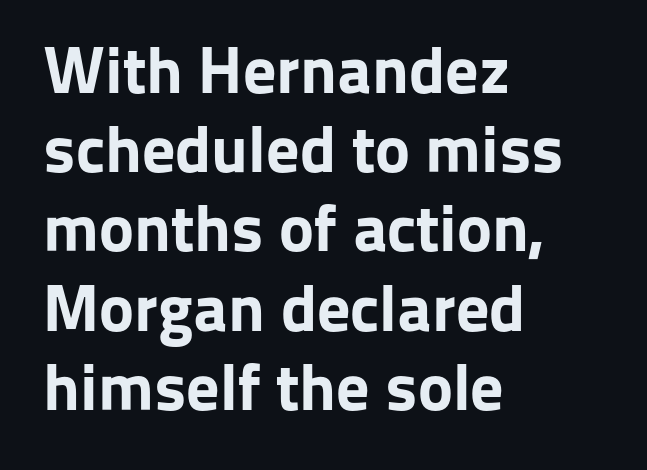
The image shows 66 px bold sans-serif type, upright; set left-aligned, line spacing 1.2x, normal letter spacing, not underlined; low stroke contrast and a medium x-height.
